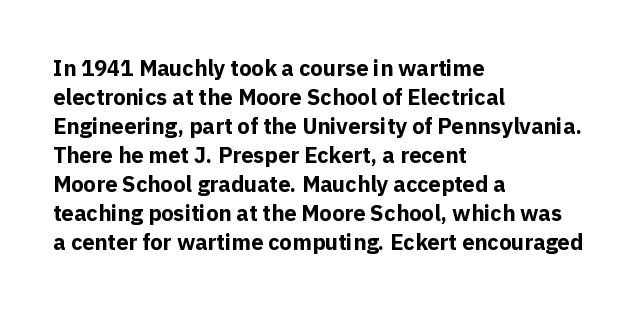
The image shows 22 px bold type, upright; set left-aligned, normal line spacing (1.32x), normal letter spacing, not underlined.
